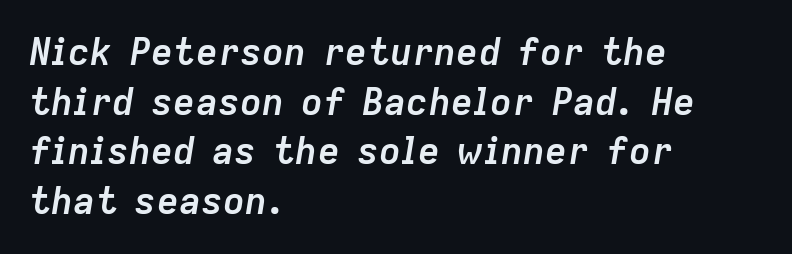
The image shows 37 px semibold type, italic (leaning right); set left-aligned, normal line spacing (1.34x), normal letter spacing, not underlined; low stroke contrast and a medium x-height.
